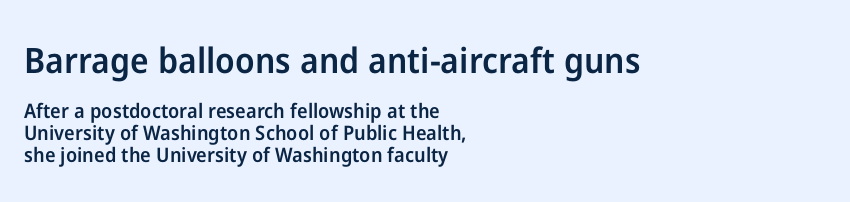
{"serif": "no", "italic": "no", "bold": "semi", "weight": "semibold", "width": "normal", "stroke_contrast": "low", "x_height": "medium", "monospaced": "no", "underline": "no", "align": "left", "line_spacing": "tight", "line_spacing_ratio": 1.1, "letter_spacing": "normal", "letter_spacing_em": 0.0, "larger_block": "first", "size_ratio": 1.75, "glyph_px": 35}
